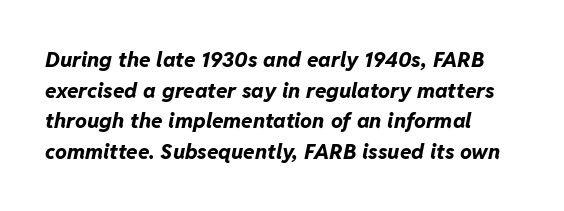
Q: Is the text bold? A: Yes.
Q: Is the text italic (slanted)? A: Yes, it leans right by about 11 degrees.
Q: Is the text underlined? A: No.
Q: Is the spacing between letters normal or unusually wide? A: Normal.
Q: Is the spacing between lines tight, normal or loose? A: Normal.
